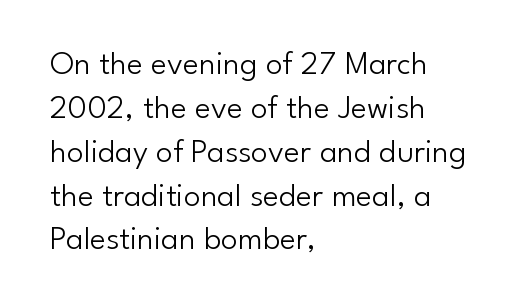
{"serif": "no", "italic": "no", "bold": "no", "weight": "light", "width": "normal", "stroke_contrast": "low", "x_height": "small", "monospaced": "no", "underline": "no", "align": "left", "line_spacing": "normal", "line_spacing_ratio": 1.29, "letter_spacing": "normal", "letter_spacing_em": 0.0, "glyph_px": 34}
